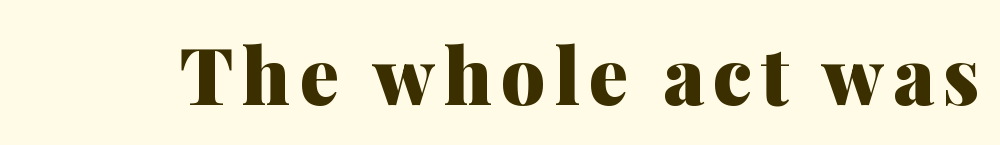
{"serif": "yes", "italic": "no", "bold": "yes", "weight": "heavy", "width": "normal", "stroke_contrast": "medium", "x_height": "medium", "monospaced": "no", "underline": "no", "glyph_px": 78}
